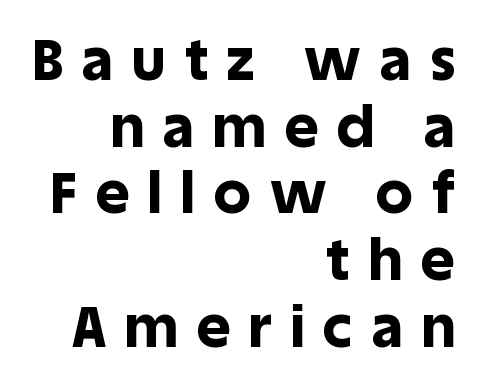
The image shows 58 px bold sans-serif type, upright; set right-aligned, tight line spacing (1.15x), unusually wide letter spacing (+0.33 em), not underlined; a large x-height.
